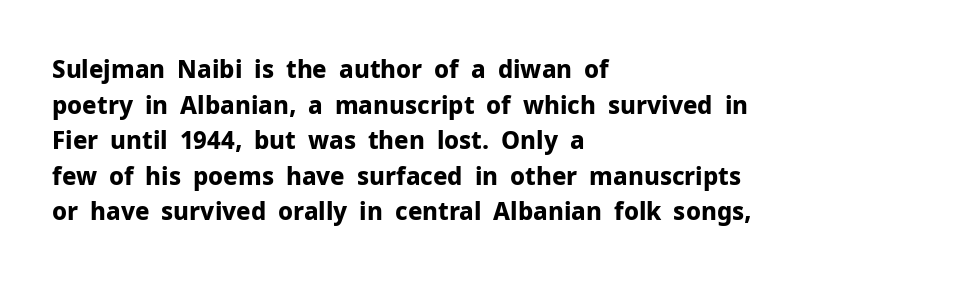
{"italic": "no", "bold": "yes", "underline": "no", "align": "left", "line_spacing": "normal", "line_spacing_ratio": 1.48, "letter_spacing": "normal", "letter_spacing_em": 0.0, "glyph_px": 24}
